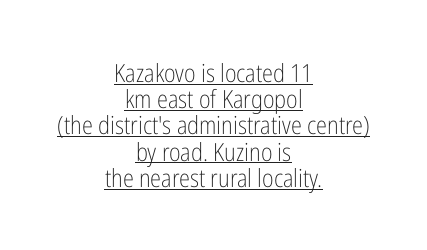
Q: Is the text bold? A: No.
Q: Is the text italic (slanted)? A: No, it is upright.
Q: Is the text underlined? A: Yes.
Q: How is the paragraph aligned? A: Centered.
Q: Is the spacing between letters normal or unusually wide? A: Normal.
Q: Is the spacing between lines tight, normal or loose? A: Tight.
